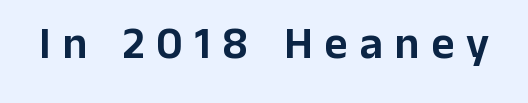
{"serif": "no", "italic": "no", "width": "normal", "stroke_contrast": "low", "x_height": "medium", "monospaced": "no", "underline": "no", "letter_spacing": "wide", "letter_spacing_em": 0.26, "glyph_px": 45}
